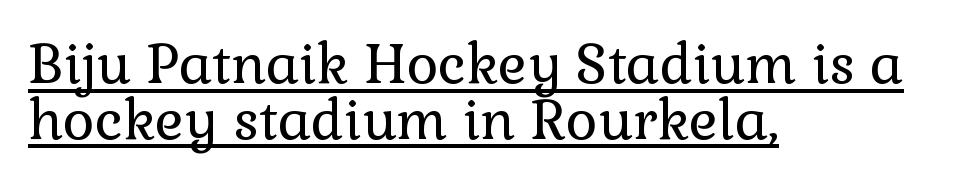
The image shows 55 px regular-weight serif type, upright; set left-aligned, tight line spacing (1.01x), normal letter spacing, underlined; low stroke contrast and a medium x-height.
